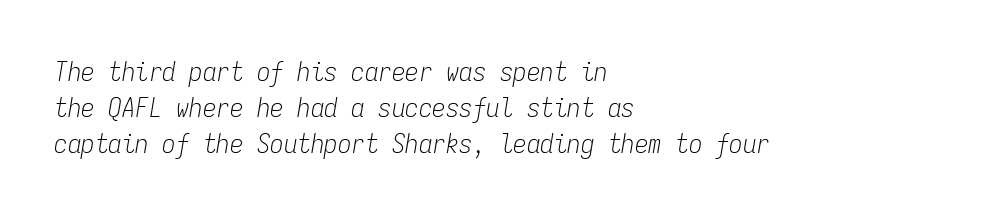
The image shows 27 px text type, italic (leaning right); set left-aligned, normal line spacing (1.34x), normal letter spacing, not underlined.
